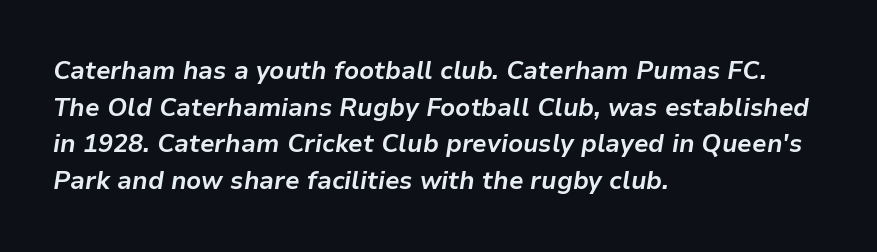
{"italic": "yes", "lean": "right", "slant_degrees": 9, "bold": "yes", "underline": "no", "align": "left", "line_spacing": "normal", "line_spacing_ratio": 1.47, "letter_spacing": "normal", "letter_spacing_em": 0.0, "glyph_px": 25}
